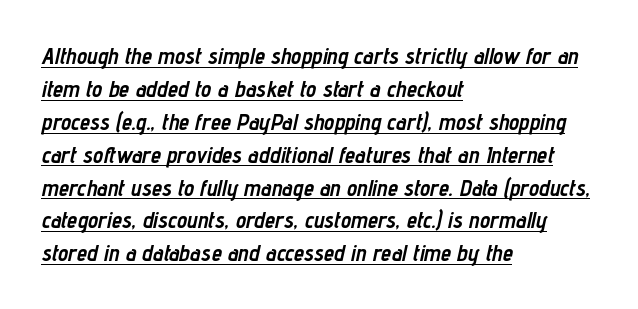
Q: Is the text bold? A: Yes.
Q: Is the text italic (slanted)? A: Yes, it leans right by about 12 degrees.
Q: Is the text underlined? A: Yes.
Q: How is the paragraph aligned? A: Left-aligned.
Q: Is the spacing between letters normal or unusually wide? A: Normal.
Q: Is the spacing between lines tight, normal or loose? A: Normal.
